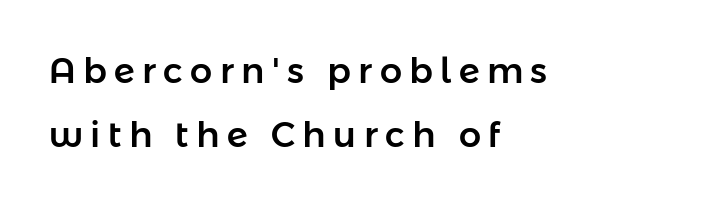
The image shows 35 px sans-serif type, upright; set left-aligned, line spacing 1.82x, unusually wide letter spacing (+0.21 em), not underlined; low stroke contrast and a medium x-height.
